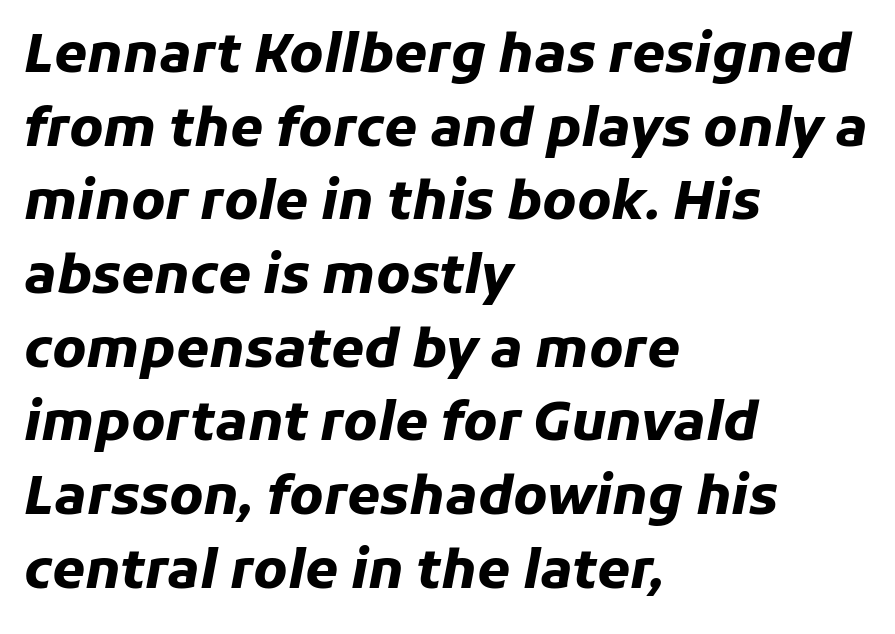
Q: Is the text bold? A: Yes.
Q: Is the text italic (slanted)? A: Yes, it leans right by about 11 degrees.
Q: Is the text underlined? A: No.
Q: How is the paragraph aligned? A: Left-aligned.
Q: Is the spacing between letters normal or unusually wide? A: Normal.
Q: Is the spacing between lines tight, normal or loose? A: Normal.
Q: Width (condensed, normal, or wide)? A: Normal.
Q: Stroke contrast? A: Low.
Q: x-height? A: Medium.
Q: Monospaced? A: No.
